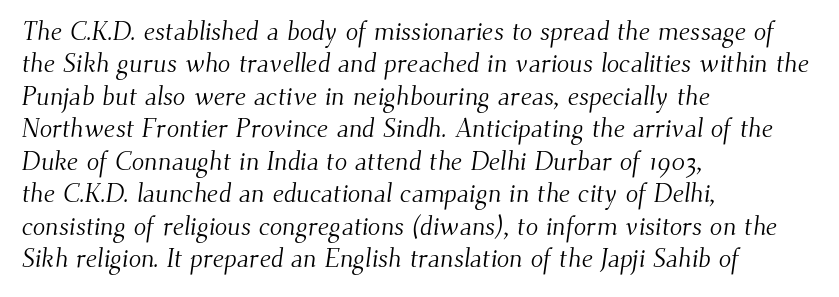
Each new line begins a customary step beneath the previous one. Counters stay open thanks to moderate or lighter strokes. The zone under the glyphs is completely vacant. Leftover space on each line is placed entirely after the last word. Between one letter and the next there's only the usual sliver of space.
